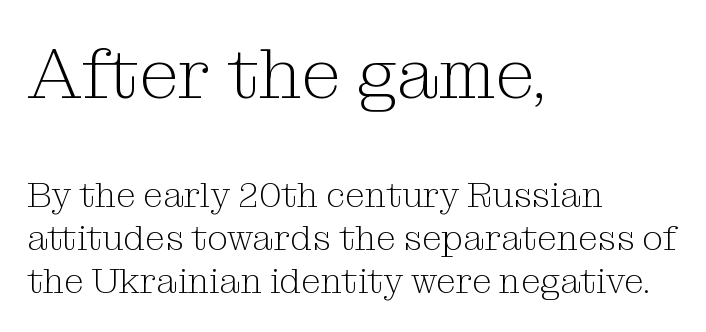
Q: Is the text bold? A: No.
Q: Is the text italic (slanted)? A: No, it is upright.
Q: Is the typeface a serif or a sans-serif typeface? A: Serif.
Q: Is the text underlined? A: No.
Q: How is the paragraph aligned? A: Left-aligned.
Q: Is the spacing between letters normal or unusually wide? A: Normal.
Q: Which block of text is set in a larger size, the first (top) or the second (bottom)? A: The first (top) one.
Q: Width (condensed, normal, or wide)? A: Normal.
Q: Stroke contrast? A: Medium.
Q: x-height? A: Medium.
Q: Monospaced? A: No.
